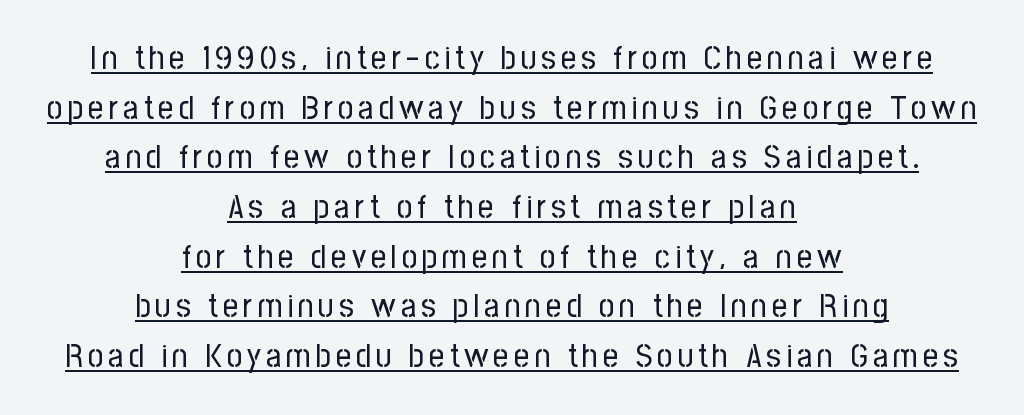
A typesetter would call this leading conventional body-copy spacing. Notice how the passage keeps no hard edge, just a central spine. Each stroke keeps to a modest, everyday thickness or less. This sample uses an upright cut, with every glyph sitting square on the baseline.
